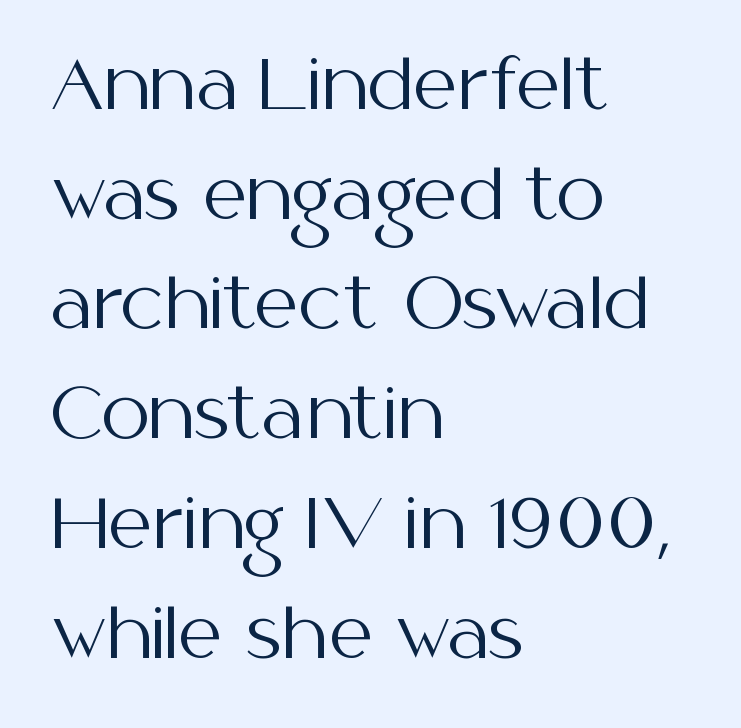
Q: Is the text bold? A: No.
Q: Is the text italic (slanted)? A: No, it is upright.
Q: Is the typeface a serif or a sans-serif typeface? A: Sans-serif.
Q: Is the text underlined? A: No.
Q: How is the paragraph aligned? A: Left-aligned.
Q: Is the spacing between letters normal or unusually wide? A: Normal.
Q: Is the spacing between lines tight, normal or loose? A: Normal.
Q: Width (condensed, normal, or wide)? A: Normal.
Q: Stroke contrast? A: Medium.
Q: x-height? A: Medium.
Q: Monospaced? A: No.
